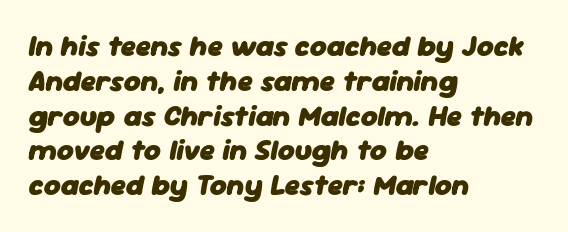
Q: Is the text bold? A: Yes.
Q: Is the text italic (slanted)? A: Yes, it leans right by about 11 degrees.
Q: Is the text underlined? A: No.
Q: How is the paragraph aligned? A: Left-aligned.
Q: Is the spacing between letters normal or unusually wide? A: Normal.
Q: Width (condensed, normal, or wide)? A: Normal.
Q: Stroke contrast? A: Low.
Q: x-height? A: Medium.
Q: Monospaced? A: No.
